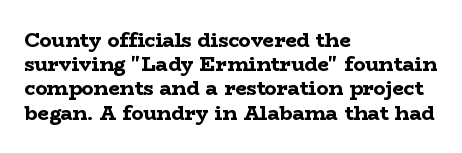
Q: Is the text bold? A: Yes.
Q: Is the text italic (slanted)? A: No, it is upright.
Q: Is the text underlined? A: No.
Q: How is the paragraph aligned? A: Left-aligned.
Q: Is the spacing between letters normal or unusually wide? A: Normal.
